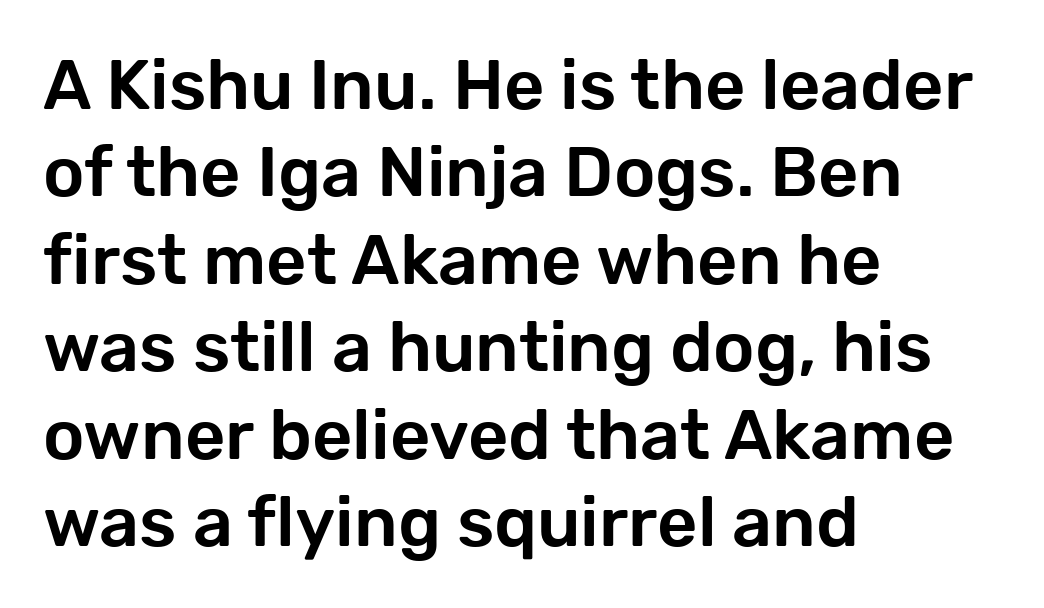
Q: Is the text italic (slanted)? A: No, it is upright.
Q: Is the typeface a serif or a sans-serif typeface? A: Sans-serif.
Q: Is the text underlined? A: No.
Q: How is the paragraph aligned? A: Left-aligned.
Q: Is the spacing between letters normal or unusually wide? A: Normal.
Q: Is the spacing between lines tight, normal or loose? A: Normal.
Q: Width (condensed, normal, or wide)? A: Normal.
Q: Stroke contrast? A: Low.
Q: x-height? A: Medium.
Q: Monospaced? A: No.
